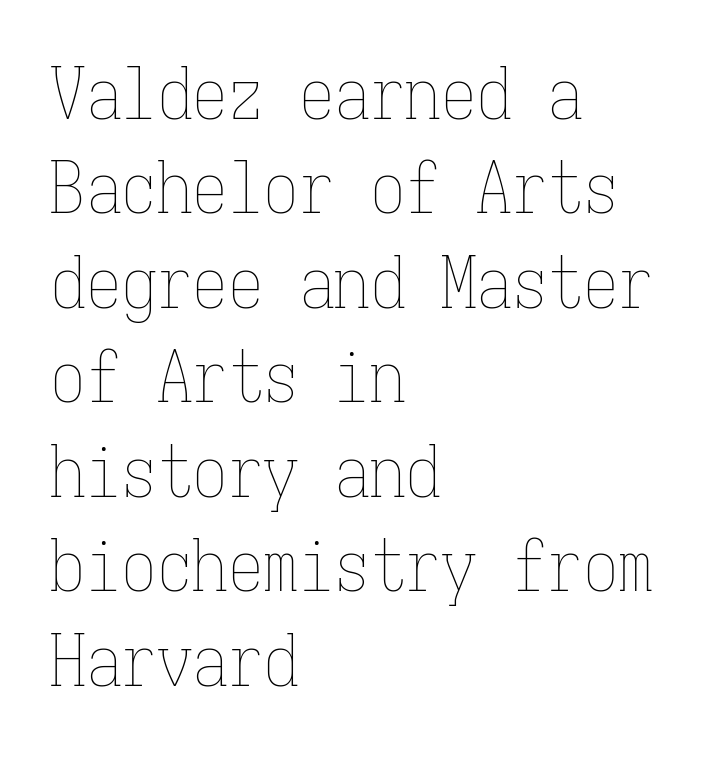
Q: Is the text bold? A: No.
Q: Is the text italic (slanted)? A: No, it is upright.
Q: Is the text underlined? A: No.
Q: How is the paragraph aligned? A: Left-aligned.
Q: Is the spacing between letters normal or unusually wide? A: Normal.
Q: Is the spacing between lines tight, normal or loose? A: Normal.
Q: Width (condensed, normal, or wide)? A: Condensed.
Q: Stroke contrast? A: Low.
Q: x-height? A: Medium.
Q: Monospaced? A: Yes.
